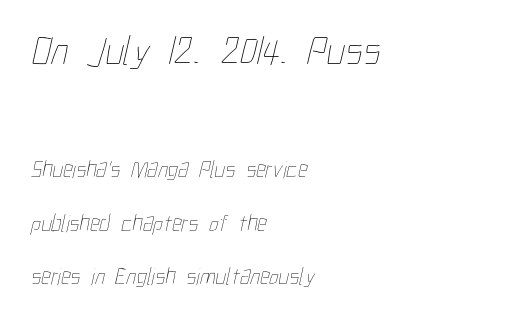
The image shows 42 px thin, condensed type; set left-aligned, loose line spacing (2.23x), normal letter spacing, not underlined; the first (top) block is 1.75x larger; low stroke contrast and a medium x-height.
